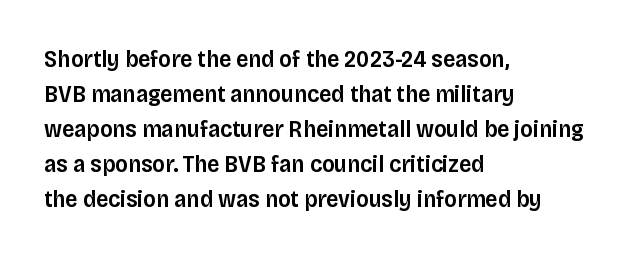
Q: Is the text bold? A: Semi-bold.
Q: Is the text italic (slanted)? A: No, it is upright.
Q: Is the text underlined? A: No.
Q: How is the paragraph aligned? A: Left-aligned.
Q: Is the spacing between letters normal or unusually wide? A: Normal.
Q: Is the spacing between lines tight, normal or loose? A: Normal.
